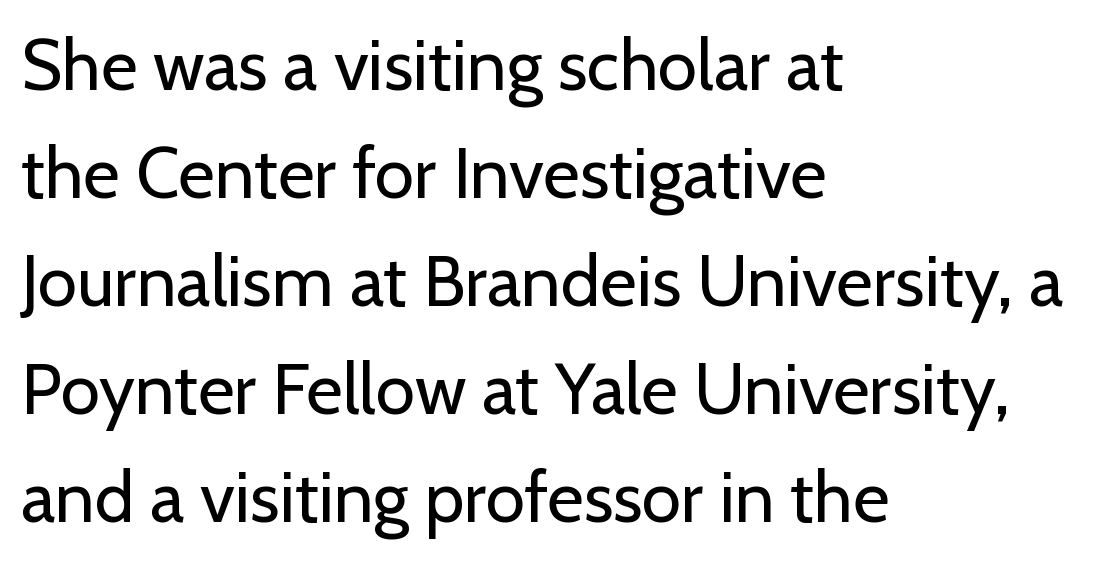
Q: Is the text bold? A: No.
Q: Is the text italic (slanted)? A: No, it is upright.
Q: Is the typeface a serif or a sans-serif typeface? A: Sans-serif.
Q: Is the text underlined? A: No.
Q: How is the paragraph aligned? A: Left-aligned.
Q: Is the spacing between letters normal or unusually wide? A: Normal.
Q: Is the spacing between lines tight, normal or loose? A: Normal.
Q: Width (condensed, normal, or wide)? A: Normal.
Q: Stroke contrast? A: Low.
Q: x-height? A: Medium.
Q: Monospaced? A: No.
